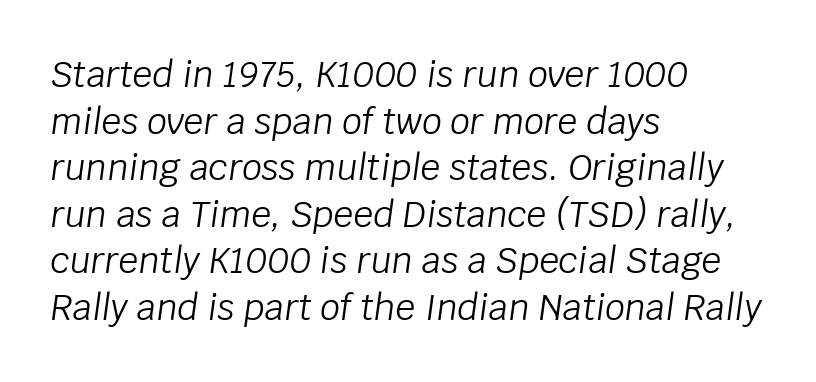
The image shows 35 px light type, italic (leaning right); set left-aligned, normal line spacing (1.33x), normal letter spacing, not underlined; low stroke contrast and a large x-height.
